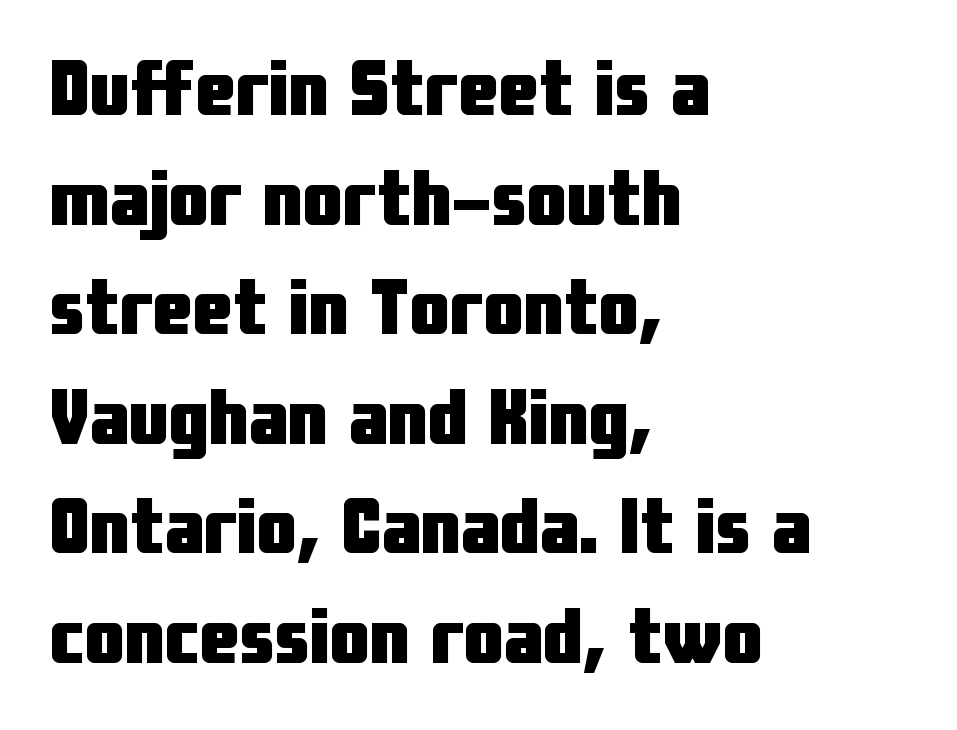
These lines are composed in type without serifs. Where is the straight margin? On the left. Lines of text with bare space underneath. Inter-character spacing is left at the font's built-in metrics. The passage shown stacks its lines at a standard gap. The typesetting leans heavy: a genuine bold.
